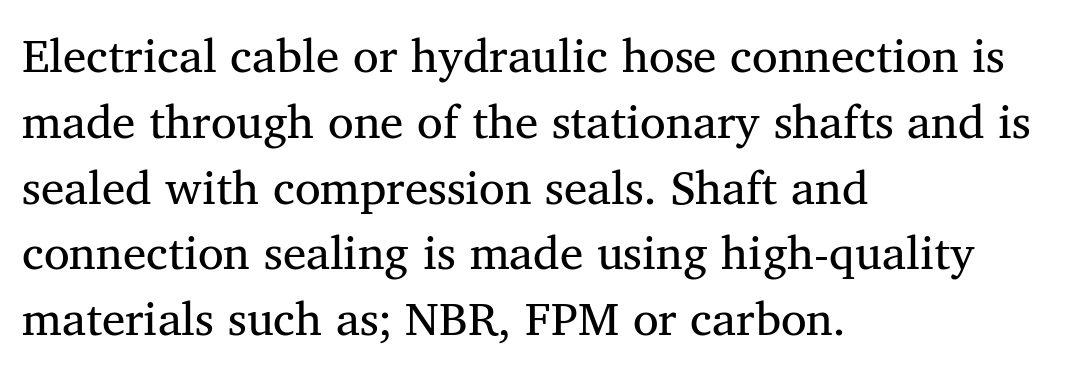
{"serif": "yes", "italic": "no", "bold": "no", "weight": "regular", "width": "normal", "stroke_contrast": "medium", "x_height": "medium", "monospaced": "no", "underline": "no", "align": "left", "line_spacing": "normal", "line_spacing_ratio": 1.4, "letter_spacing": "normal", "letter_spacing_em": 0.0, "glyph_px": 47}
